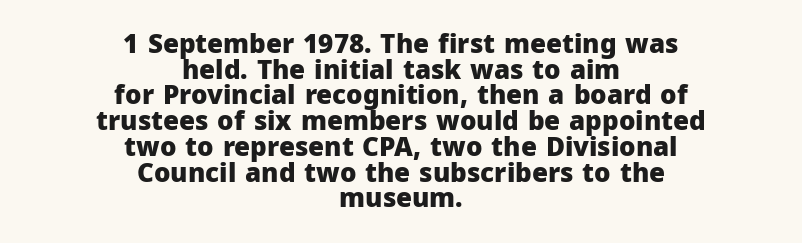
{"italic": "no", "bold": "yes", "underline": "no", "align": "center", "line_spacing": "tight", "line_spacing_ratio": 0.99, "letter_spacing": "normal", "letter_spacing_em": 0.0, "glyph_px": 26}
